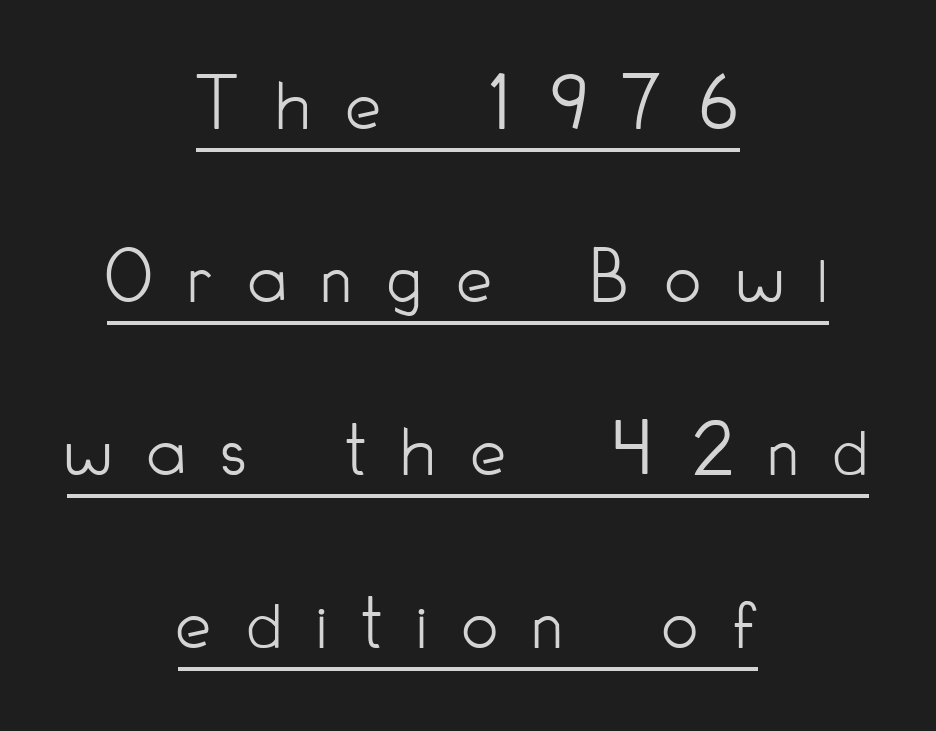
Q: Is the text bold? A: No.
Q: Is the text italic (slanted)? A: No, it is upright.
Q: Is the typeface a serif or a sans-serif typeface? A: Sans-serif.
Q: Is the text underlined? A: Yes.
Q: How is the paragraph aligned? A: Centered.
Q: Is the spacing between letters normal or unusually wide? A: Unusually wide.
Q: Is the spacing between lines tight, normal or loose? A: Loose.
Q: Width (condensed, normal, or wide)? A: Condensed.
Q: Stroke contrast? A: Low.
Q: x-height? A: Small.
Q: Monospaced? A: No.
